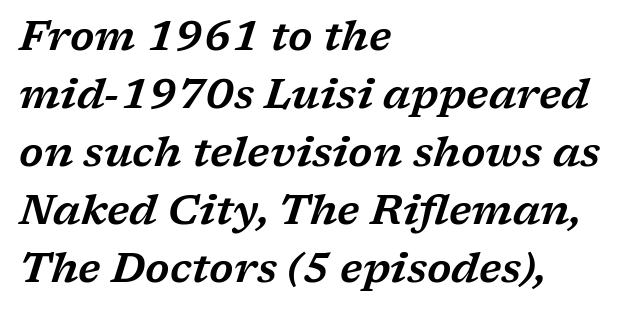
Only glyphs here, with clear space below each row. If you drew a ruler down the left edge, every line would touch it. Quick note: interline space is typical. These lines are composed in type with serifs. Observe the lean: these are italic letterforms.
